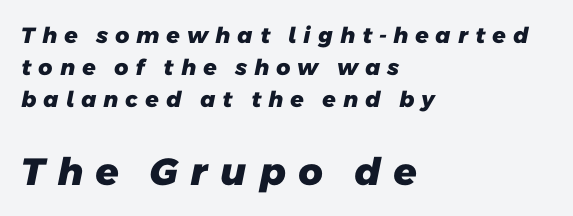
{"serif": "no", "bold": "yes", "weight": "heavy", "width": "normal", "stroke_contrast": "low", "x_height": "medium", "monospaced": "no", "underline": "no", "align": "left", "line_spacing": "normal", "line_spacing_ratio": 1.46, "letter_spacing": "wide", "letter_spacing_em": 0.29, "larger_block": "second", "size_ratio": 1.73, "glyph_px": 38}
